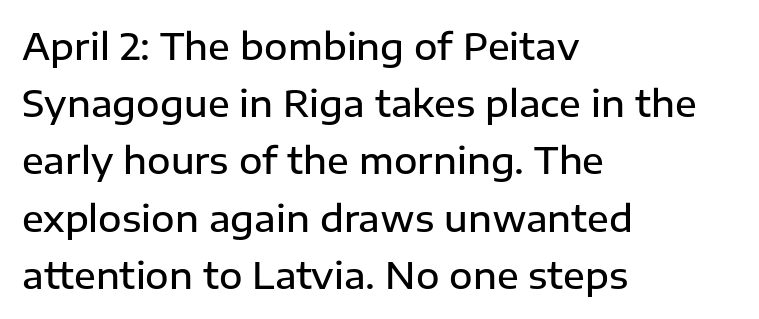
The image shows 36 px semibold sans-serif type, upright; set left-aligned, normal line spacing (1.59x), normal letter spacing, not underlined; low stroke contrast and a medium x-height.
